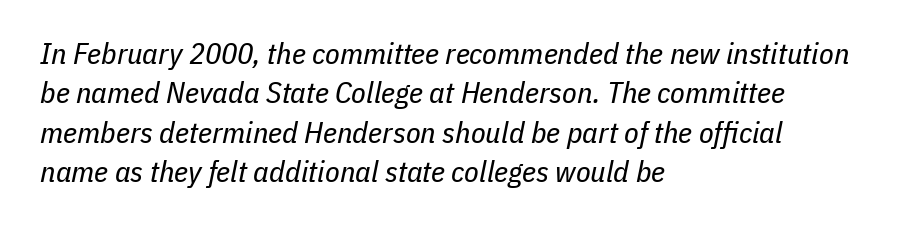
{"italic": "yes", "lean": "right", "slant_degrees": 11, "bold": "no", "weight": "regular", "width": "condensed", "stroke_contrast": "low", "x_height": "medium", "monospaced": "no", "underline": "no", "align": "left", "line_spacing": "normal", "line_spacing_ratio": 1.31, "letter_spacing": "normal", "letter_spacing_em": 0.0, "glyph_px": 30}
